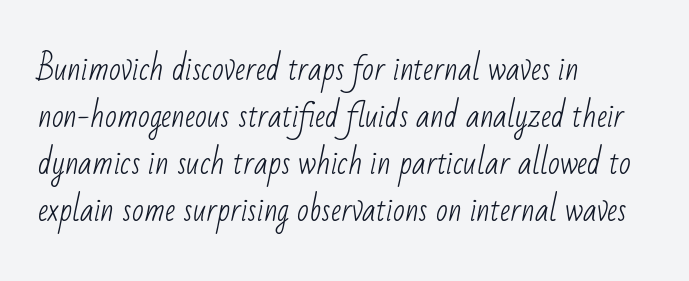
The image shows 31 px light, condensed sans-serif type; set left-aligned, normal line spacing (1.52x), normal letter spacing, not underlined; low stroke contrast and a small x-height.
